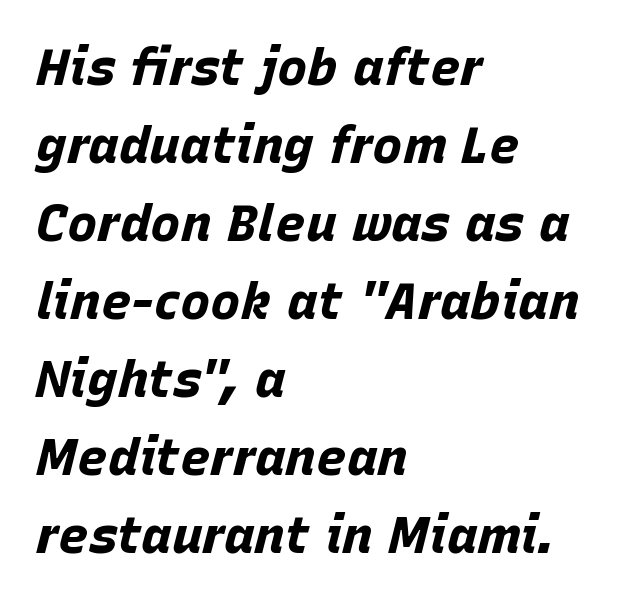
The image shows 51 px bold type, italic (leaning right); set left-aligned, normal line spacing (1.53x), normal letter spacing, not underlined; low stroke contrast and a large x-height.
